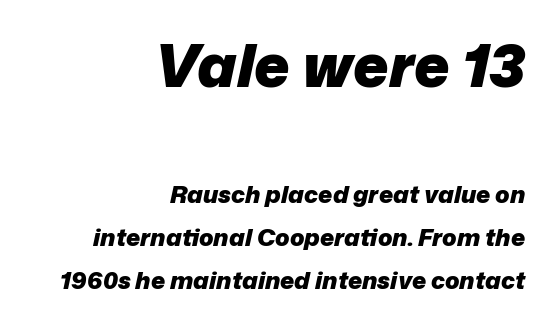
{"italic": "yes", "lean": "right", "slant_degrees": 12, "bold": "yes", "weight": "heavy", "width": "normal", "stroke_contrast": "low", "x_height": "medium", "monospaced": "no", "underline": "no", "align": "right", "line_spacing_ratio": 1.79, "letter_spacing": "normal", "letter_spacing_em": 0.0, "larger_block": "first", "size_ratio": 2.5, "glyph_px": 60}
